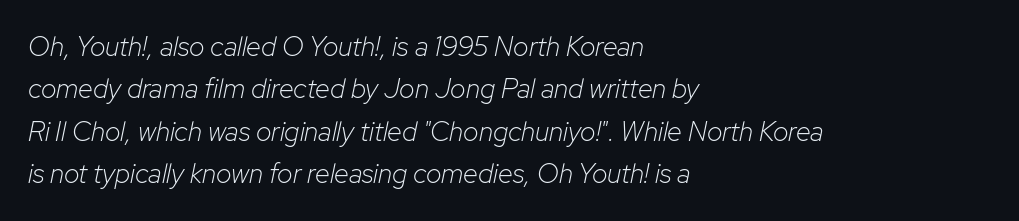
Q: Is the text bold? A: No.
Q: Is the text italic (slanted)? A: Yes, it leans right by about 12 degrees.
Q: Is the text underlined? A: No.
Q: How is the paragraph aligned? A: Left-aligned.
Q: Is the spacing between letters normal or unusually wide? A: Normal.
Q: Is the spacing between lines tight, normal or loose? A: Normal.
